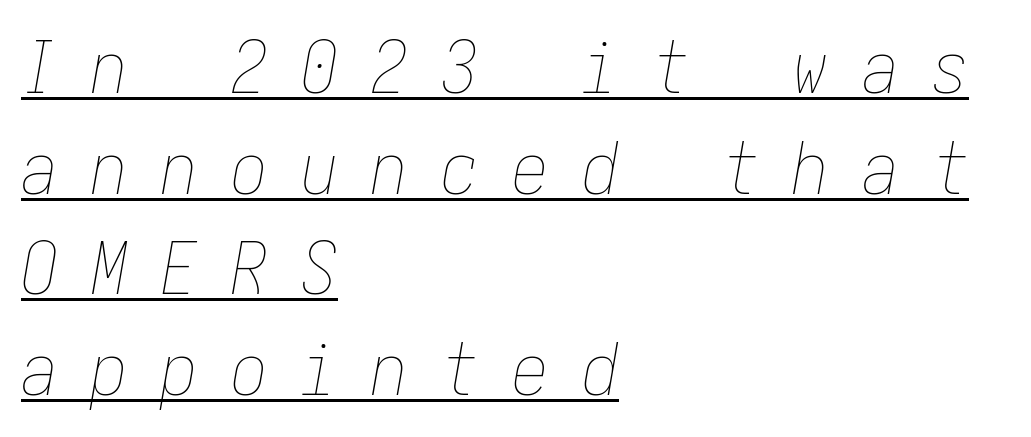
{"italic": "yes", "lean": "right", "slant_degrees": 10, "bold": "no", "weight": "thin", "width": "condensed", "stroke_contrast": "low", "x_height": "medium", "underline": "yes", "align": "left", "line_spacing": "normal", "line_spacing_ratio": 1.38, "letter_spacing": "wide", "letter_spacing_em": 0.46, "glyph_px": 73}
